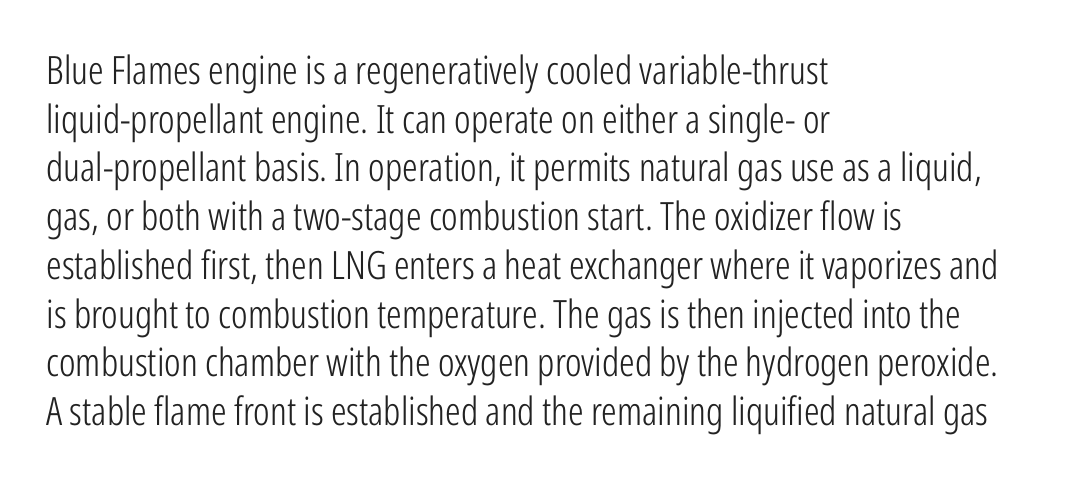
Each letter keeps its own natural width here, so spacing adapts to shape. Layout note: lines flush left. Classification — sans serif. Whoever set this chose a conventional vertical rhythm.
